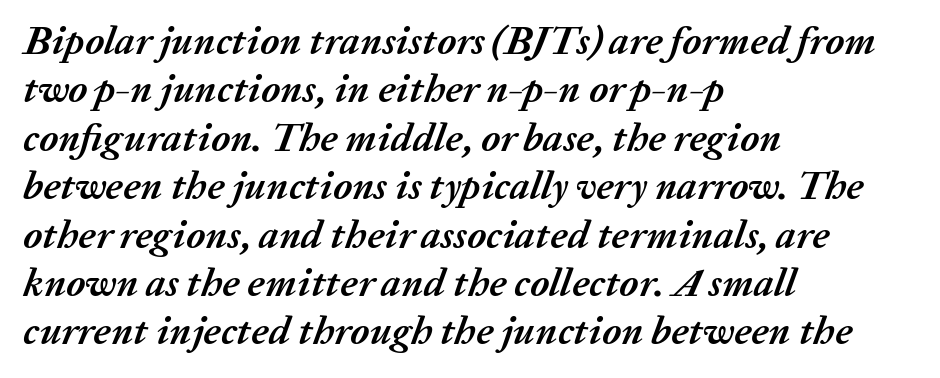
Q: Is the text bold? A: Yes.
Q: Is the text italic (slanted)? A: Yes, it leans right by about 20 degrees.
Q: Is the text underlined? A: No.
Q: How is the paragraph aligned? A: Left-aligned.
Q: Is the spacing between letters normal or unusually wide? A: Normal.
Q: Width (condensed, normal, or wide)? A: Normal.
Q: Stroke contrast? A: Medium.
Q: x-height? A: Medium.
Q: Monospaced? A: No.
